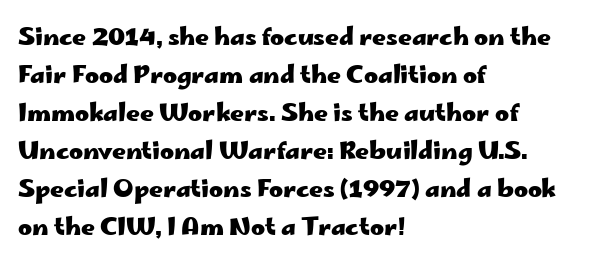
The space between consecutive lines is moderate. Alignment: flush left. The passage shown is not underscored anywhere. The type is set solid horizontally, with unmodified tracking. The characters look thick and weighty, a clear bold. Unlike italic type, these characters show no tilt at all.
